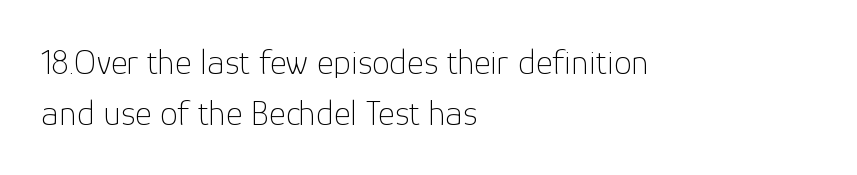
The image shows 36 px thin sans-serif type, upright; set left-aligned, normal line spacing (1.43x), normal letter spacing, not underlined; low stroke contrast and a medium x-height.
